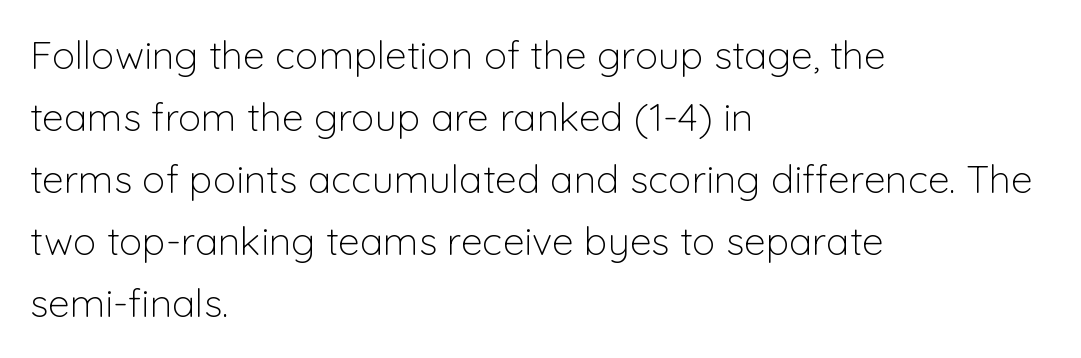
{"serif": "no", "italic": "no", "bold": "no", "weight": "light", "width": "normal", "stroke_contrast": "low", "x_height": "medium", "monospaced": "no", "underline": "no", "align": "left", "line_spacing": "normal", "line_spacing_ratio": 1.59, "letter_spacing": "normal", "letter_spacing_em": 0.0, "glyph_px": 39}
